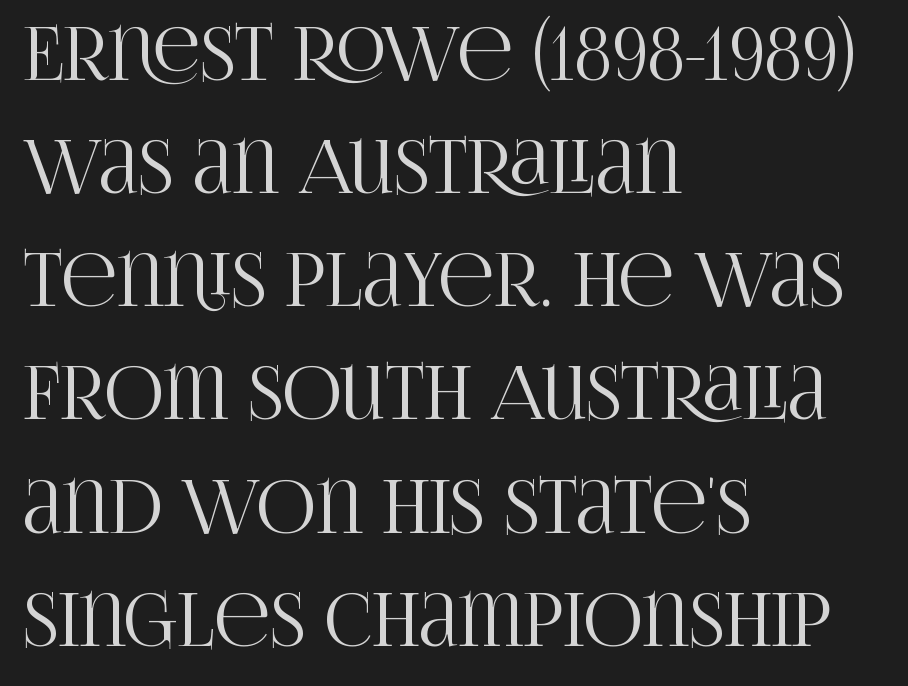
Do the letters lean? They stand straight. The string is rendered with underlining switched off. These lines are rendered in a variable-pitch font. Vertically, the passage feels balanced, rows spaced as you'd expect. The ragged edge is on the right, which tells us the setting is flush left. The designer went with a serif here, giving each stem small feet.
